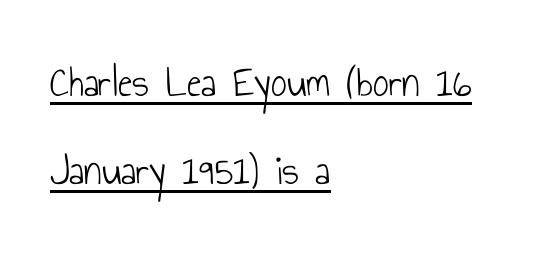
{"serif": "no", "italic": "no", "bold": "no", "weight": "light", "width": "condensed", "stroke_contrast": "low", "x_height": "small", "monospaced": "no", "underline": "yes", "align": "left", "line_spacing": "loose", "line_spacing_ratio": 2.01, "letter_spacing": "normal", "letter_spacing_em": 0.0, "glyph_px": 44}
